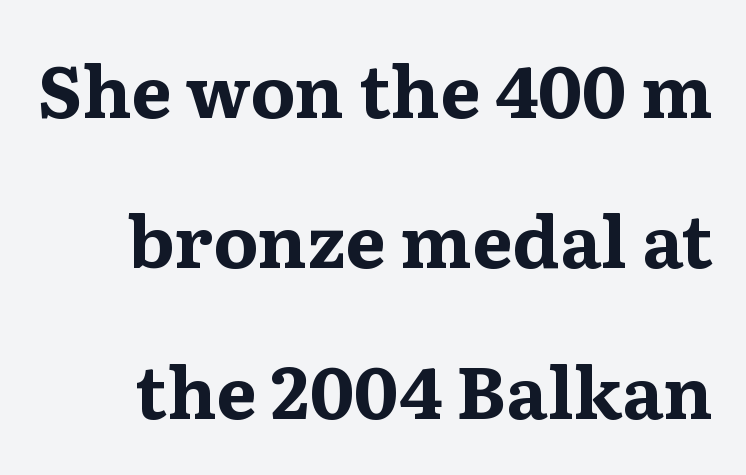
The image shows 72 px bold, wide serif type, upright; set loose line spacing (2.09x), normal letter spacing, not underlined; medium stroke contrast and a medium x-height.
